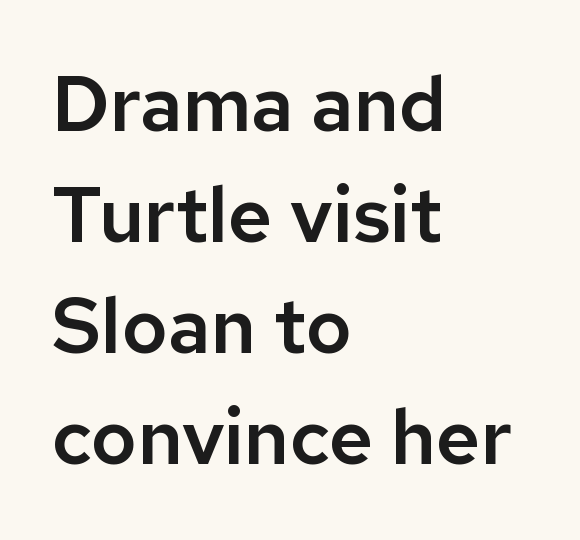
{"serif": "no", "italic": "no", "width": "normal", "stroke_contrast": "low", "x_height": "medium", "monospaced": "no", "underline": "no", "align": "left", "line_spacing": "normal", "line_spacing_ratio": 1.44, "letter_spacing": "normal", "letter_spacing_em": 0.0, "glyph_px": 77}
